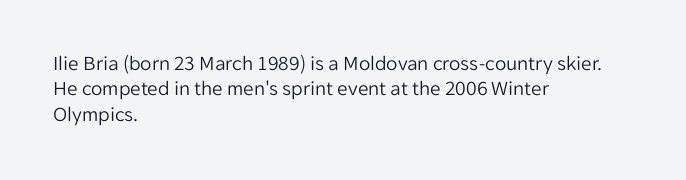
{"italic": "no", "bold": "no", "underline": "no", "align": "left", "line_spacing_ratio": 1.21, "letter_spacing": "normal", "letter_spacing_em": 0.0, "glyph_px": 21}
